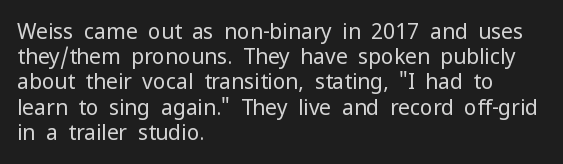
Q: Is the text bold? A: No.
Q: Is the text italic (slanted)? A: No, it is upright.
Q: Is the text underlined? A: No.
Q: How is the paragraph aligned? A: Left-aligned.
Q: Is the spacing between letters normal or unusually wide? A: Normal.
